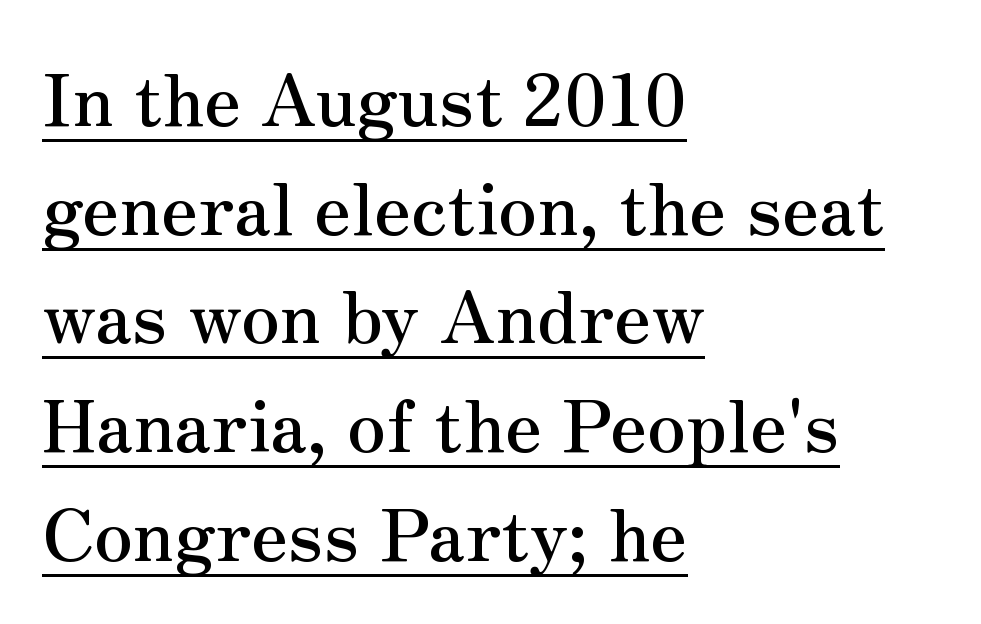
A typesetter would call this leading conventional body-copy spacing. The lettering is marked with a stroke running underneath it. The specimen reads as upright at a glance. This sample uses plain, unmodified letter spacing. Examine the stroke ends and you'll spot serifs.
